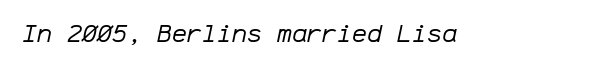
The image shows 25 px text type, italic (leaning right); set normal letter spacing, not underlined.
